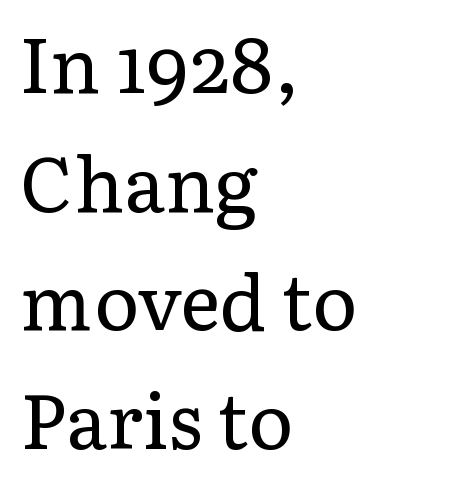
Q: Is the text bold? A: No.
Q: Is the text italic (slanted)? A: No, it is upright.
Q: Is the typeface a serif or a sans-serif typeface? A: Serif.
Q: Is the text underlined? A: No.
Q: How is the paragraph aligned? A: Left-aligned.
Q: Is the spacing between letters normal or unusually wide? A: Normal.
Q: Is the spacing between lines tight, normal or loose? A: Normal.
Q: Width (condensed, normal, or wide)? A: Normal.
Q: Stroke contrast? A: Low.
Q: x-height? A: Medium.
Q: Monospaced? A: No.
